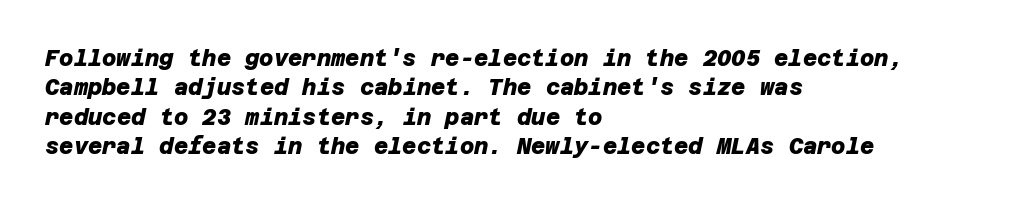
The passage shown has conventional tracking throughout. Bare-footed words on every line. These lines are set flush left with a ragged right edge. A normal amount of white space separates one row of letters from the next. Summary of weight: heavy, a full bold.
